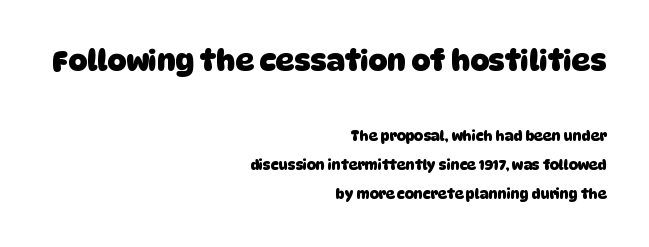
The image shows 29 px heavy sans-serif type; set right-aligned, loose line spacing (2.09x), normal letter spacing, not underlined; the first (top) block is 2.07x larger; low stroke contrast and a large x-height.
